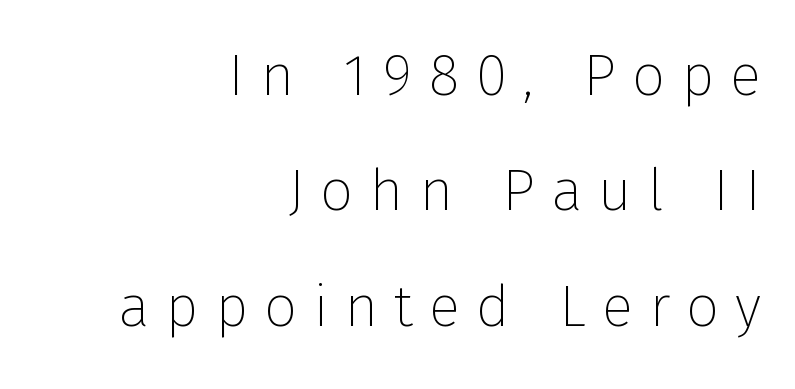
Q: Is the text bold? A: No.
Q: Is the text italic (slanted)? A: No, it is upright.
Q: Is the typeface a serif or a sans-serif typeface? A: Sans-serif.
Q: Is the text underlined? A: No.
Q: How is the paragraph aligned? A: Right-aligned.
Q: Is the spacing between letters normal or unusually wide? A: Unusually wide.
Q: Is the spacing between lines tight, normal or loose? A: Loose.
Q: Width (condensed, normal, or wide)? A: Normal.
Q: Stroke contrast? A: Low.
Q: x-height? A: Medium.
Q: Monospaced? A: No.
